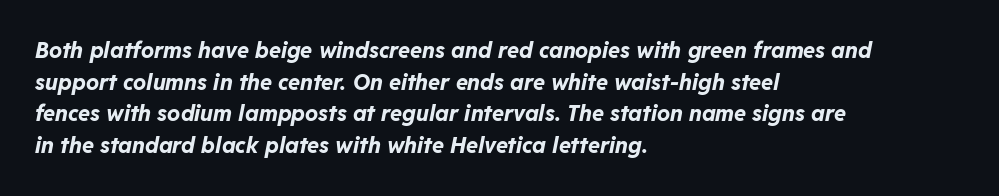
{"italic": "yes", "lean": "right", "slant_degrees": 11, "bold": "yes", "underline": "no", "align": "left", "line_spacing": "normal", "line_spacing_ratio": 1.44, "letter_spacing": "normal", "letter_spacing_em": 0.0, "glyph_px": 22}
